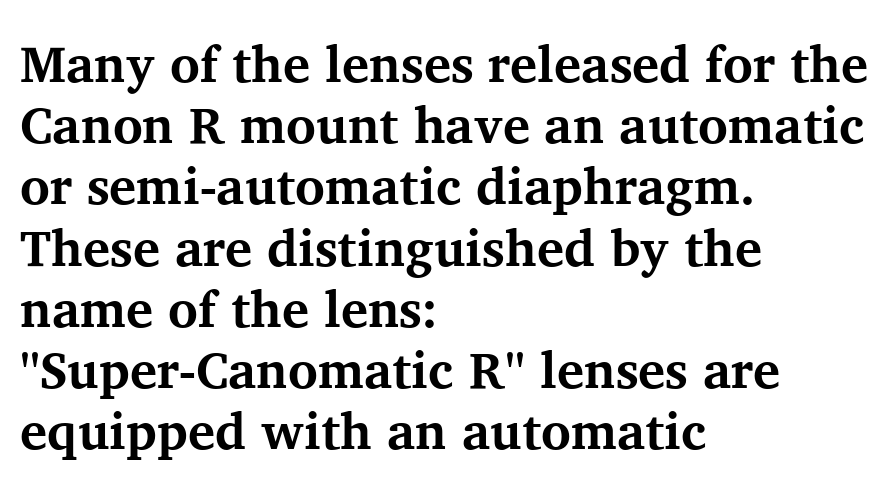
Q: Is the text bold? A: Yes.
Q: Is the text italic (slanted)? A: No, it is upright.
Q: Is the typeface a serif or a sans-serif typeface? A: Serif.
Q: Is the text underlined? A: No.
Q: How is the paragraph aligned? A: Left-aligned.
Q: Is the spacing between letters normal or unusually wide? A: Normal.
Q: Width (condensed, normal, or wide)? A: Normal.
Q: Stroke contrast? A: Medium.
Q: x-height? A: Medium.
Q: Monospaced? A: No.
